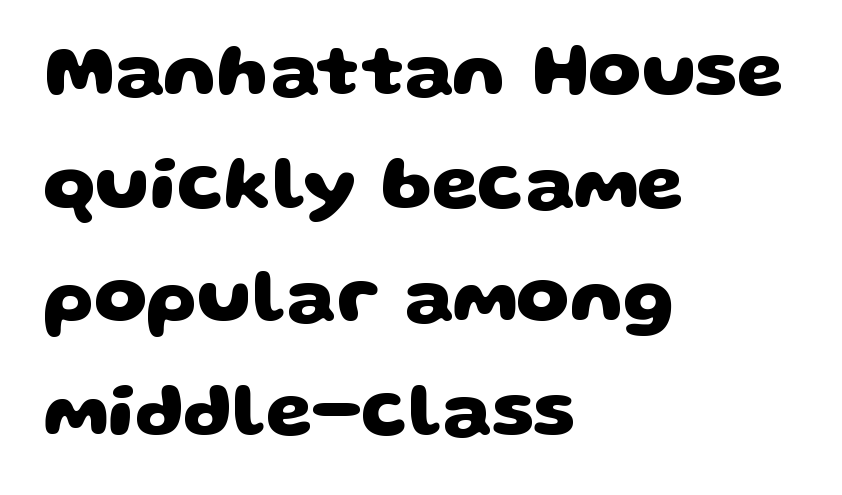
The image shows 75 px heavy, wide sans-serif type; set left-aligned, normal line spacing (1.51x), normal letter spacing, not underlined; low stroke contrast and a large x-height.
